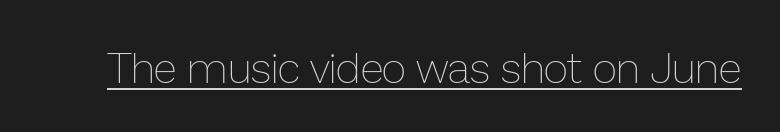
Q: Is the text bold? A: No.
Q: Is the text italic (slanted)? A: No, it is upright.
Q: Is the text underlined? A: Yes.
Q: Is the spacing between letters normal or unusually wide? A: Normal.
Q: Width (condensed, normal, or wide)? A: Normal.
Q: Stroke contrast? A: Low.
Q: x-height? A: Medium.
Q: Monospaced? A: No.
